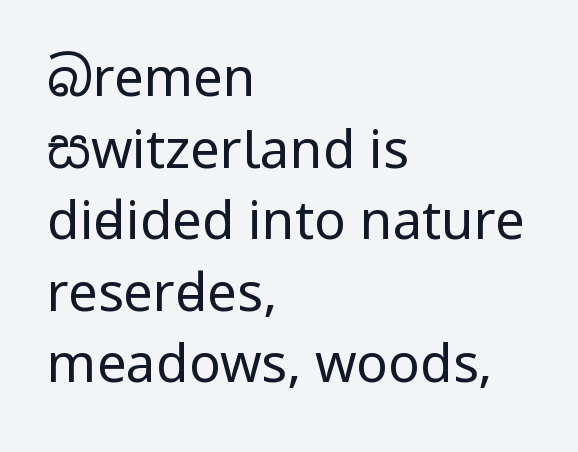
Plain, unruled lines of type. This sample uses an upright cut, with every glyph sitting square on the baseline. Heft: none added — not bold. Proportional: the letters do not fall into vertical columns. Spacing between characters is what you'd get straight out of the box. No feet cap the strokes, marking this as sans-serif type.
